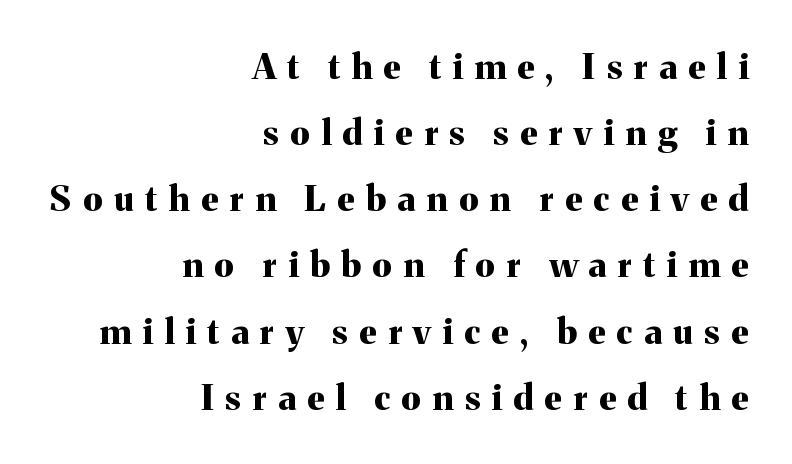
Q: Is the text bold? A: Yes.
Q: Is the text italic (slanted)? A: No, it is upright.
Q: Is the typeface a serif or a sans-serif typeface? A: Serif.
Q: Is the text underlined? A: No.
Q: How is the paragraph aligned? A: Right-aligned.
Q: Is the spacing between letters normal or unusually wide? A: Unusually wide.
Q: Width (condensed, normal, or wide)? A: Normal.
Q: Stroke contrast? A: Medium.
Q: x-height? A: Medium.
Q: Monospaced? A: No.
